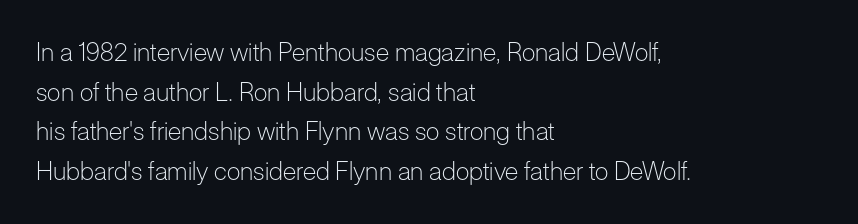
No italicization has been applied; the sample stays upright. Which margin do the lines hug? The left one — the right edge is uneven. Interline gaps are of average width in this sample. Descender tails drop into unmarked territory.
